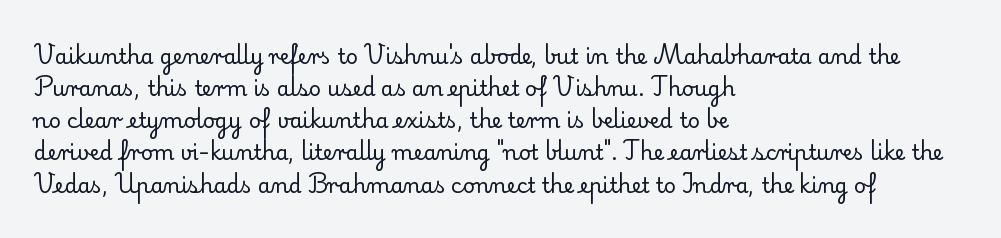
The image shows 21 px text type, upright; set left-aligned, normal line spacing (1.53x), normal letter spacing, not underlined.
